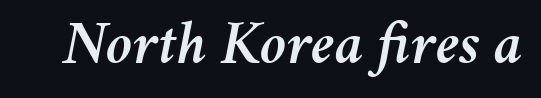
The image shows 61 px text type, italic (leaning right); set normal letter spacing, not underlined; medium stroke contrast and a medium x-height.
